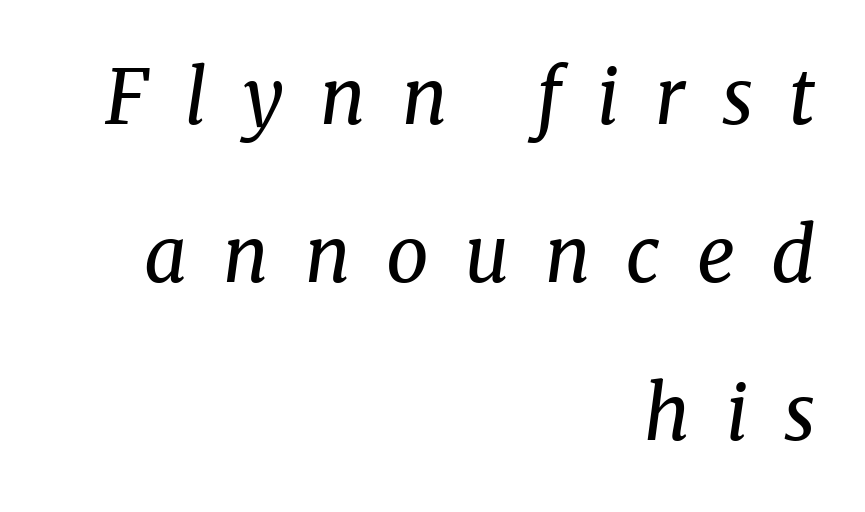
Q: Is the text bold? A: No.
Q: Is the text italic (slanted)? A: Yes, it leans right by about 8 degrees.
Q: Is the typeface a serif or a sans-serif typeface? A: Serif.
Q: Is the text underlined? A: No.
Q: How is the paragraph aligned? A: Right-aligned.
Q: Is the spacing between letters normal or unusually wide? A: Unusually wide.
Q: Is the spacing between lines tight, normal or loose? A: Loose.
Q: Width (condensed, normal, or wide)? A: Normal.
Q: Stroke contrast? A: Medium.
Q: x-height? A: Medium.
Q: Monospaced? A: No.
